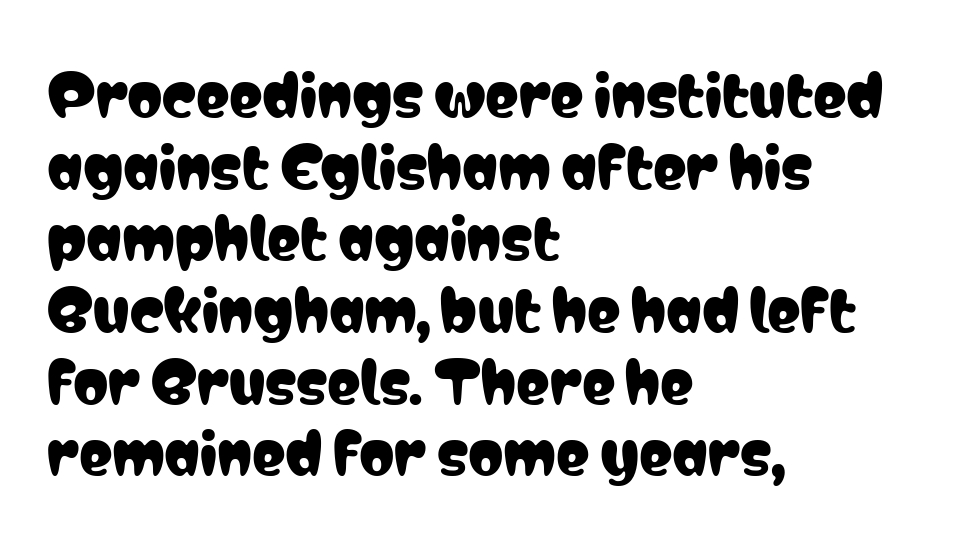
Summary of vertical rhythm: regular, with standard interline spacing. The string is rendered with underlining switched off. Every character sits straight up, as roman type does. The face used here is rendered with its standard letterfit. The passage shown is typed in a proportional face where columns would drift.
